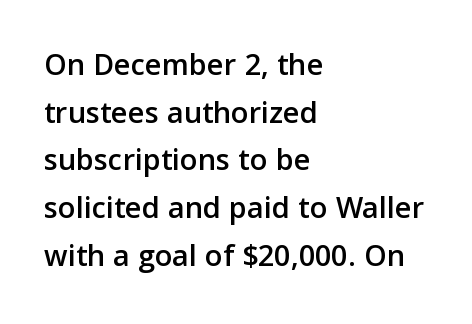
Ascenders rise straight up at ninety degrees. Horizontally, the lines are justified to the leading edge only. Interline gaps are of average width in this sample. Rule under the text: the space is simply empty. Nothing sits at the stroke ends, so this counts as sans-serif.
